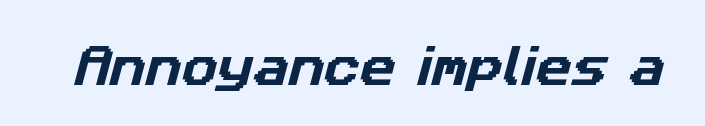
Q: Is the typeface a serif or a sans-serif typeface? A: Sans-serif.
Q: Is the text underlined? A: No.
Q: Is the spacing between letters normal or unusually wide? A: Normal.
Q: Width (condensed, normal, or wide)? A: Normal.
Q: Stroke contrast? A: Low.
Q: x-height? A: Medium.
Q: Monospaced? A: No.
